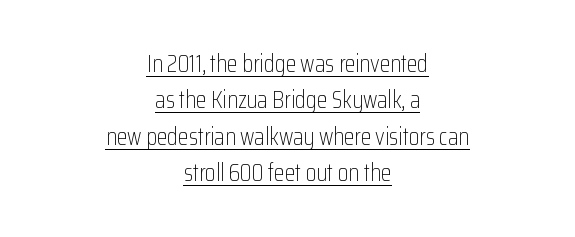
Honestly, the letter spacing is just normal — you wouldn't notice it. Nope, not italic — everything's standing straight. The passage shown is underscored from start to finish. Is there much room between lines? A standard amount, neither cramped nor airy. No chunkiness to these letters — they're not bold. Notice how the passage keeps no hard edge, just a central spine.
